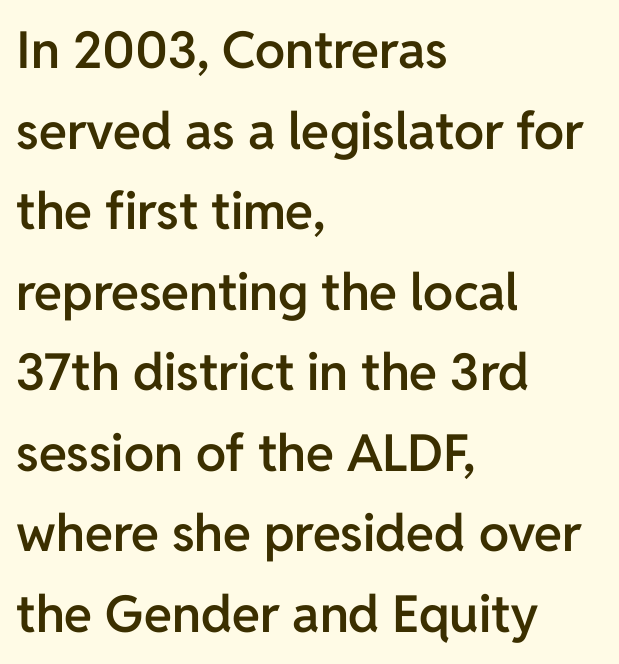
{"serif": "no", "italic": "no", "bold": "semi", "weight": "semibold", "width": "normal", "stroke_contrast": "low", "x_height": "medium", "monospaced": "no", "underline": "no", "align": "left", "line_spacing": "normal", "line_spacing_ratio": 1.58, "letter_spacing": "normal", "letter_spacing_em": 0.0, "glyph_px": 51}
